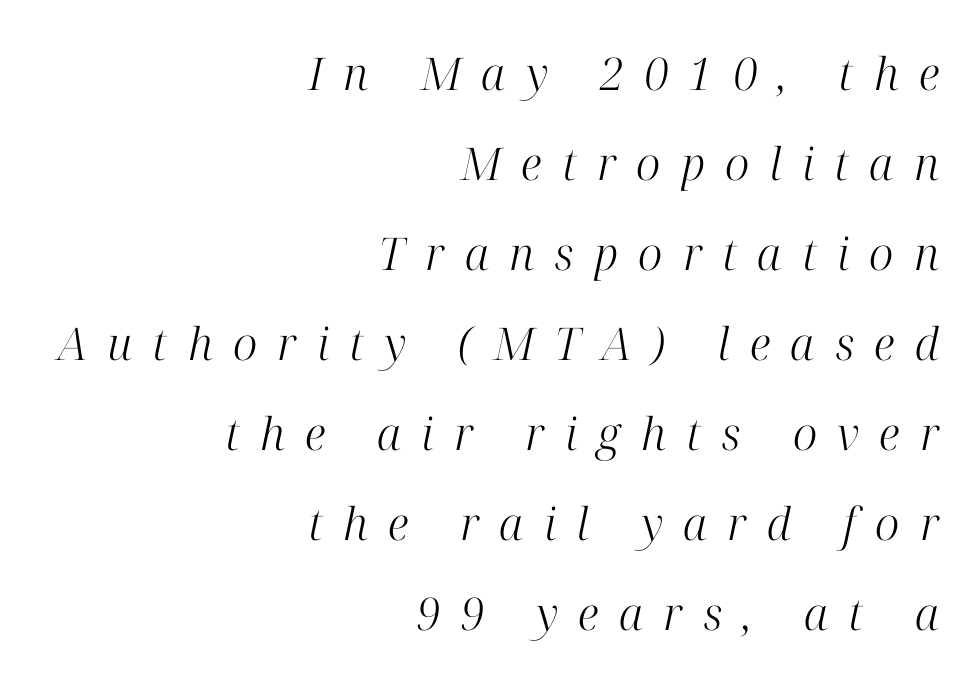
Compared with typical paragraphs, the rows here are farther apart. No chunkiness to these letters — they're not bold. This sample uses a serif face. Underlining? Definitely not there. Designer's note — italics engaged. Spacing verdict: proportional, widths tailored to each character.
